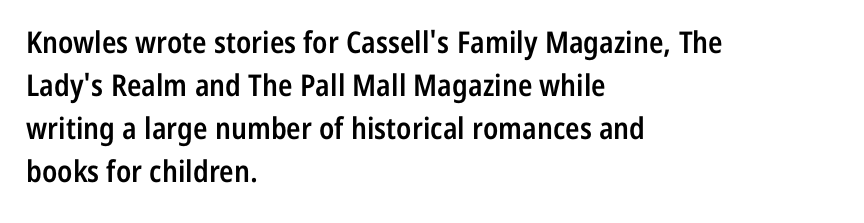
Q: Is the text bold? A: Semi-bold.
Q: Is the text italic (slanted)? A: No, it is upright.
Q: Is the typeface a serif or a sans-serif typeface? A: Sans-serif.
Q: Is the text underlined? A: No.
Q: How is the paragraph aligned? A: Left-aligned.
Q: Is the spacing between letters normal or unusually wide? A: Normal.
Q: Is the spacing between lines tight, normal or loose? A: Normal.
Q: Width (condensed, normal, or wide)? A: Condensed.
Q: Stroke contrast? A: Low.
Q: x-height? A: Medium.
Q: Monospaced? A: No.
